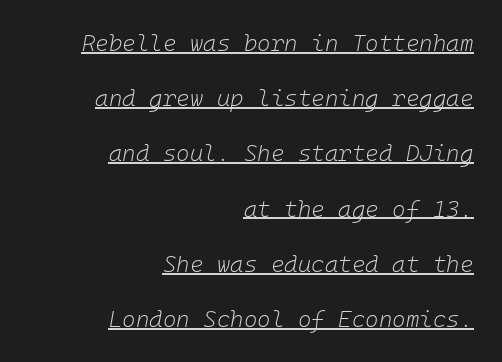
The image shows 23 px text type, italic (leaning right); set right-aligned, loose line spacing (2.4x), normal letter spacing, underlined.
